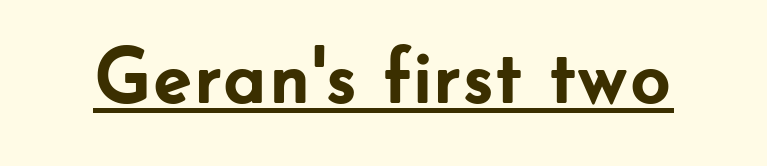
Q: Is the text bold? A: Yes.
Q: Is the text italic (slanted)? A: No, it is upright.
Q: Is the typeface a serif or a sans-serif typeface? A: Sans-serif.
Q: Is the text underlined? A: Yes.
Q: Is the spacing between letters normal or unusually wide? A: Normal.
Q: Width (condensed, normal, or wide)? A: Normal.
Q: Stroke contrast? A: Low.
Q: x-height? A: Small.
Q: Monospaced? A: No.
